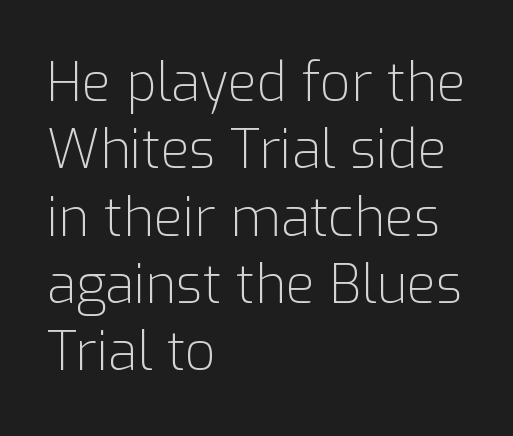
The image shows 53 px light sans-serif type, upright; set left-aligned, normal line spacing (1.27x), normal letter spacing, not underlined; low stroke contrast and a medium x-height.
